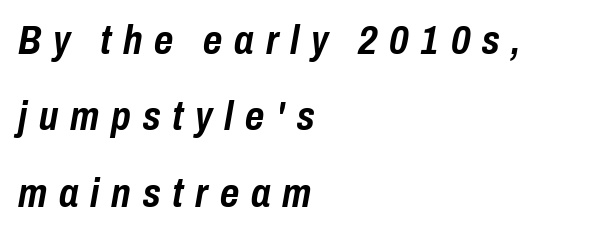
{"italic": "yes", "lean": "right", "slant_degrees": 10, "bold": "yes", "weight": "semibold", "width": "condensed", "stroke_contrast": "low", "x_height": "medium", "monospaced": "no", "underline": "no", "align": "left", "line_spacing_ratio": 1.86, "letter_spacing": "wide", "letter_spacing_em": 0.29, "glyph_px": 41}
